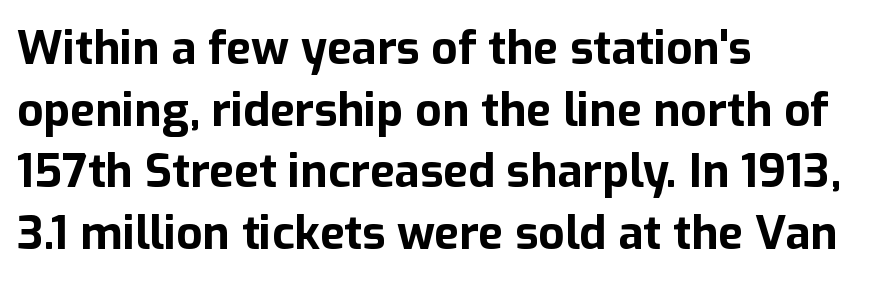
{"serif": "no", "italic": "no", "bold": "yes", "weight": "bold", "width": "normal", "stroke_contrast": "low", "x_height": "medium", "monospaced": "no", "underline": "no", "align": "left", "line_spacing": "normal", "line_spacing_ratio": 1.34, "letter_spacing": "normal", "letter_spacing_em": 0.0, "glyph_px": 46}
